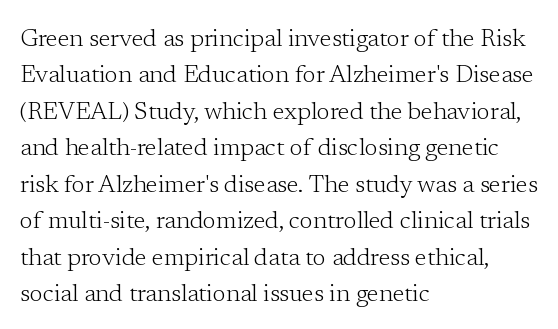
Q: Is the text bold? A: No.
Q: Is the text italic (slanted)? A: No, it is upright.
Q: Is the text underlined? A: No.
Q: How is the paragraph aligned? A: Left-aligned.
Q: Is the spacing between letters normal or unusually wide? A: Normal.
Q: Is the spacing between lines tight, normal or loose? A: Normal.
